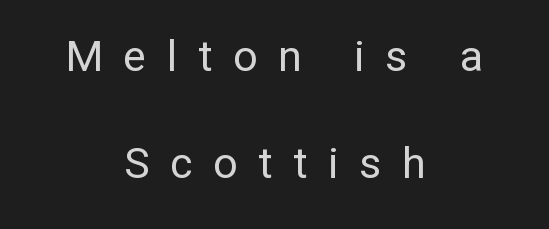
The block of text is sparse from top to bottom, with ample space between rows. Is the block centered? Yes — each line is placed symmetrically about the middle. The text was rendered using a sans face with plain stroke endings. The string is rendered with underlining switched off.
